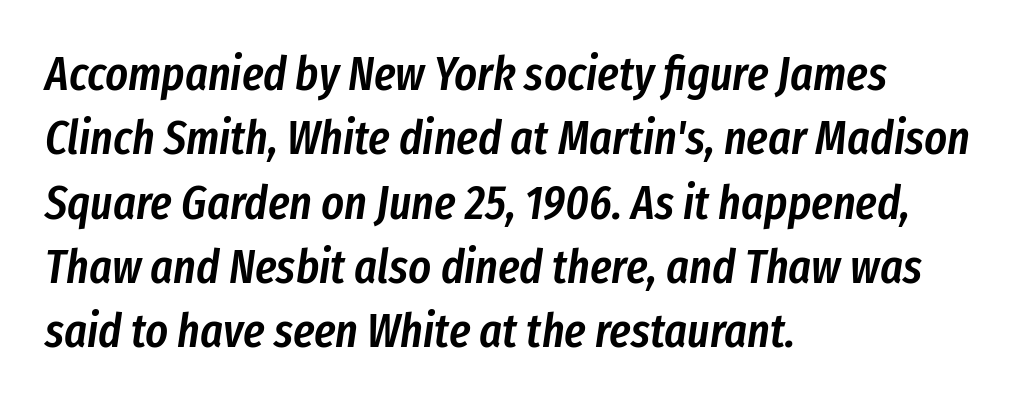
Q: Is the text bold? A: Semi-bold.
Q: Is the text italic (slanted)? A: Yes, it leans right by about 8 degrees.
Q: Is the text underlined? A: No.
Q: How is the paragraph aligned? A: Left-aligned.
Q: Is the spacing between letters normal or unusually wide? A: Normal.
Q: Is the spacing between lines tight, normal or loose? A: Normal.
Q: Width (condensed, normal, or wide)? A: Condensed.
Q: Stroke contrast? A: Low.
Q: x-height? A: Medium.
Q: Monospaced? A: No.
